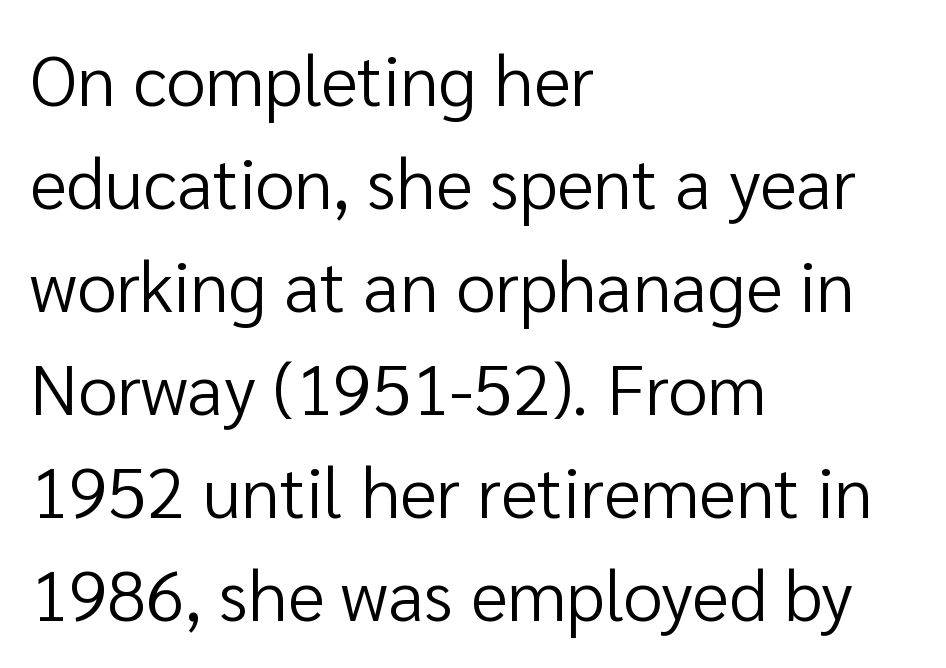
The image shows 71 px regular-weight sans-serif type, upright; set left-aligned, normal line spacing (1.45x), normal letter spacing, not underlined; low stroke contrast and a medium x-height.
